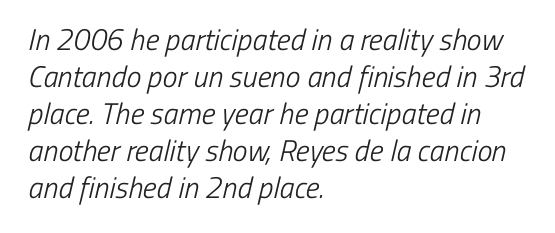
{"serif": "no", "bold": "no", "weight": "light", "width": "condensed", "stroke_contrast": "low", "x_height": "medium", "monospaced": "no", "underline": "no", "align": "left", "line_spacing_ratio": 1.23, "letter_spacing": "normal", "letter_spacing_em": 0.0, "glyph_px": 30}
